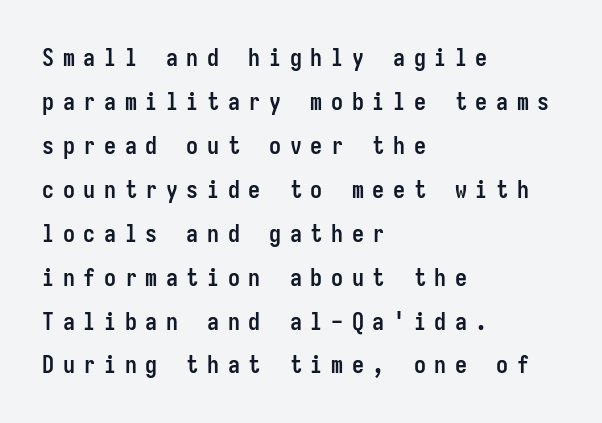
{"italic": "no", "bold": "yes", "underline": "no", "align": "left", "line_spacing_ratio": 1.83, "letter_spacing": "wide", "letter_spacing_em": 0.36, "glyph_px": 24}
